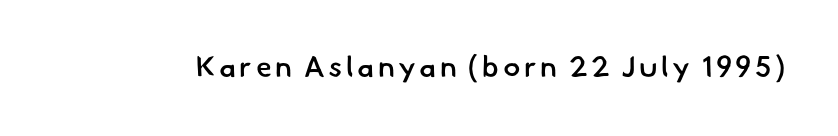
Q: Is the text bold? A: Semi-bold.
Q: Is the typeface a serif or a sans-serif typeface? A: Sans-serif.
Q: Is the text underlined? A: No.
Q: Width (condensed, normal, or wide)? A: Normal.
Q: Stroke contrast? A: Low.
Q: x-height? A: Small.
Q: Monospaced? A: No.
